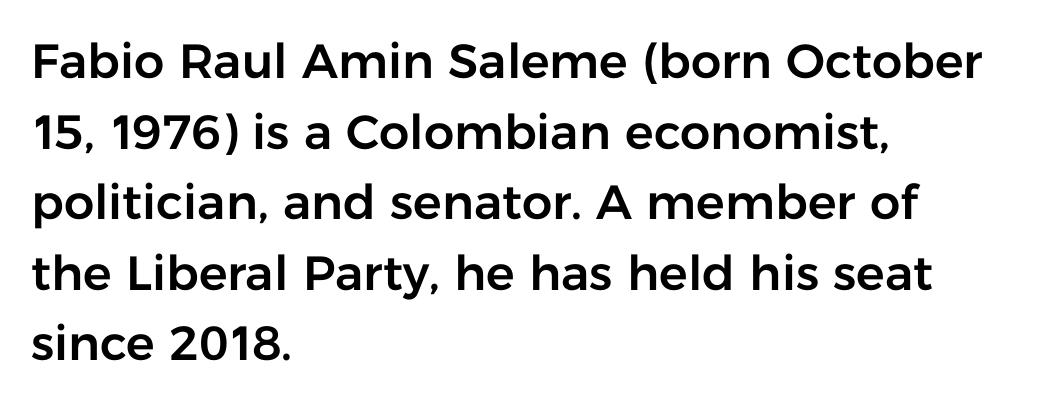
{"serif": "no", "italic": "no", "width": "normal", "stroke_contrast": "low", "x_height": "medium", "monospaced": "no", "underline": "no", "align": "left", "line_spacing": "normal", "line_spacing_ratio": 1.47, "letter_spacing": "normal", "letter_spacing_em": 0.0, "glyph_px": 48}
